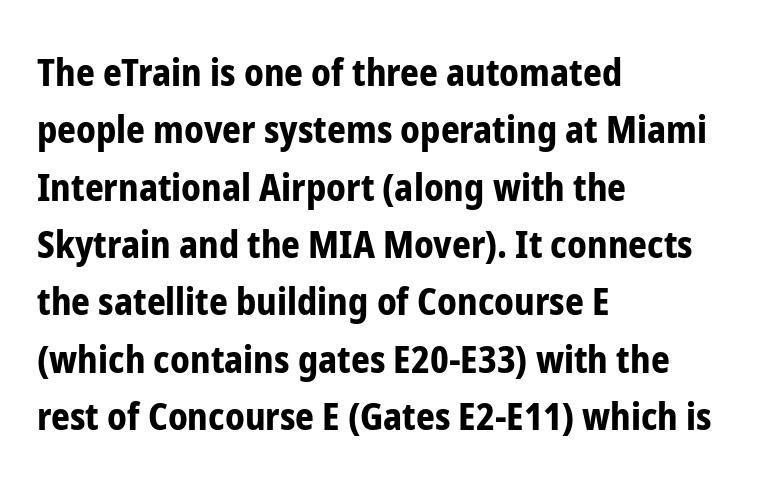
The image shows 37 px bold, condensed sans-serif type, upright; set left-aligned, normal line spacing (1.55x), normal letter spacing, not underlined; low stroke contrast and a medium x-height.
